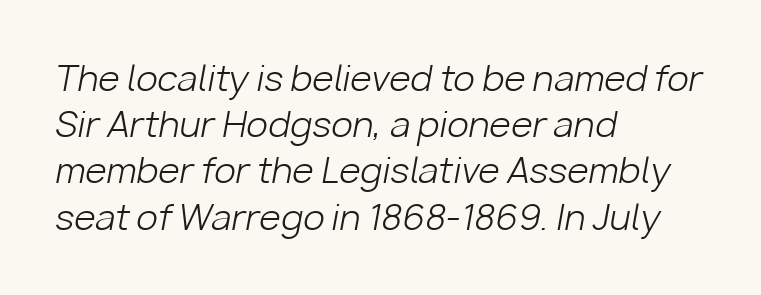
{"italic": "yes", "lean": "right", "slant_degrees": 10, "bold": "no", "weight": "light", "width": "normal", "stroke_contrast": "low", "x_height": "medium", "monospaced": "no", "underline": "no", "align": "left", "line_spacing": "normal", "line_spacing_ratio": 1.32, "letter_spacing": "normal", "letter_spacing_em": 0.0, "glyph_px": 35}
